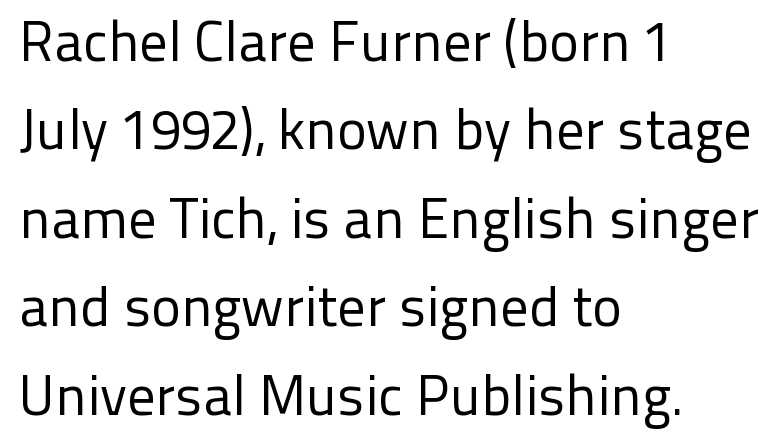
The image shows 56 px regular-weight sans-serif type, upright; set left-aligned, normal line spacing (1.58x), normal letter spacing, not underlined; low stroke contrast and a medium x-height.
